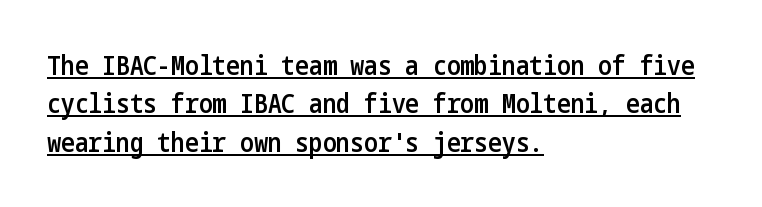
Q: Is the text bold? A: Semi-bold.
Q: Is the text italic (slanted)? A: No, it is upright.
Q: Is the text underlined? A: Yes.
Q: How is the paragraph aligned? A: Left-aligned.
Q: Is the spacing between letters normal or unusually wide? A: Normal.
Q: Is the spacing between lines tight, normal or loose? A: Normal.
